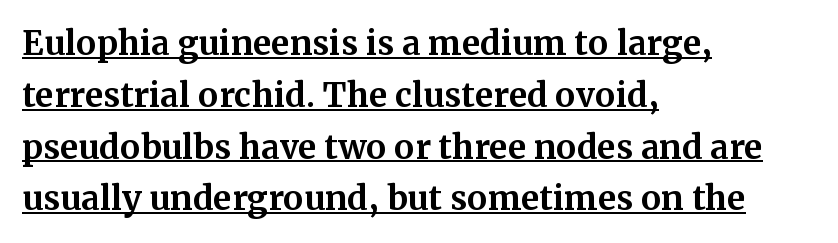
{"serif": "yes", "italic": "no", "bold": "yes", "weight": "bold", "width": "normal", "stroke_contrast": "medium", "x_height": "medium", "monospaced": "no", "underline": "yes", "align": "left", "line_spacing": "normal", "line_spacing_ratio": 1.57, "letter_spacing": "normal", "letter_spacing_em": 0.0, "glyph_px": 33}
